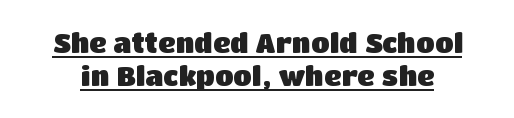
In designer terms, the underline attribute is active on this setting. You'd pick this weight for a headline — it's a proper bold. What stands out about the letter spacing? Nothing — it is the standard amount. The font's upright variant was chosen for this text.
